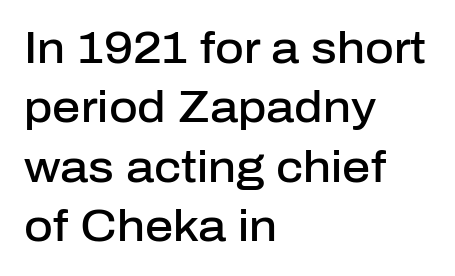
{"serif": "no", "italic": "no", "bold": "semi", "weight": "semibold", "width": "normal", "stroke_contrast": "low", "x_height": "medium", "monospaced": "no", "underline": "no", "align": "left", "line_spacing": "normal", "line_spacing_ratio": 1.35, "letter_spacing": "normal", "letter_spacing_em": 0.0, "glyph_px": 44}
